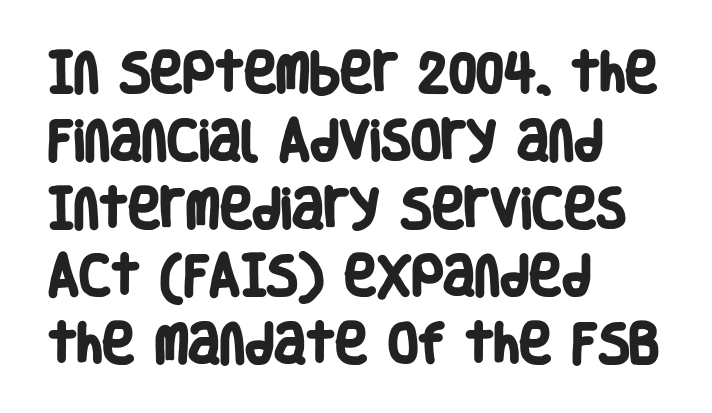
Q: Is the text bold? A: Yes.
Q: Is the typeface a serif or a sans-serif typeface? A: Sans-serif.
Q: Is the text underlined? A: No.
Q: How is the paragraph aligned? A: Left-aligned.
Q: Is the spacing between letters normal or unusually wide? A: Normal.
Q: Is the spacing between lines tight, normal or loose? A: Normal.
Q: Width (condensed, normal, or wide)? A: Condensed.
Q: Stroke contrast? A: Low.
Q: x-height? A: Large.
Q: Monospaced? A: No.
